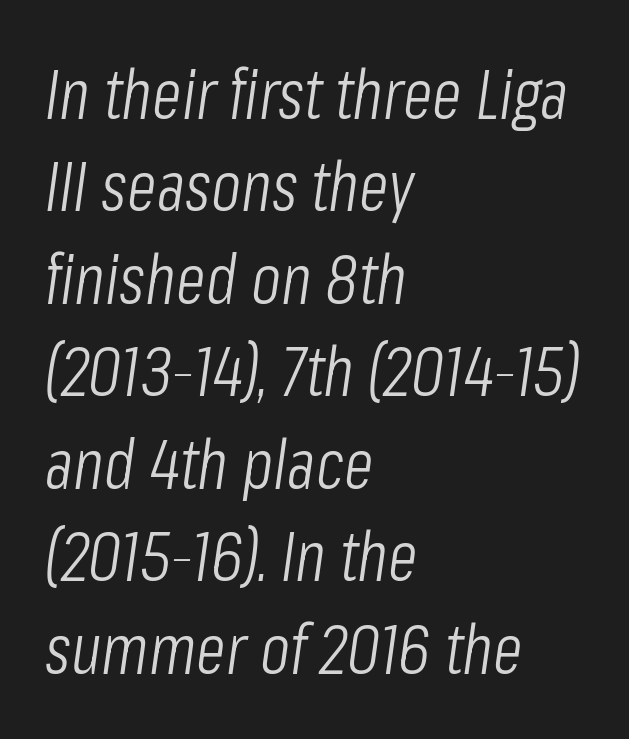
Q: Is the text bold? A: No.
Q: Is the text italic (slanted)? A: Yes, it leans right by about 8 degrees.
Q: Is the text underlined? A: No.
Q: How is the paragraph aligned? A: Left-aligned.
Q: Is the spacing between letters normal or unusually wide? A: Normal.
Q: Is the spacing between lines tight, normal or loose? A: Normal.
Q: Width (condensed, normal, or wide)? A: Condensed.
Q: Stroke contrast? A: Low.
Q: x-height? A: Medium.
Q: Monospaced? A: No.
